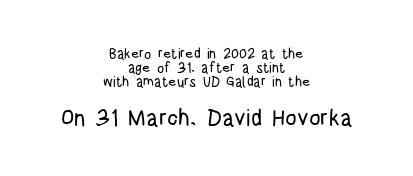
Small over large — that's the arrangement of the two blocks here. Rule under the text: the space is simply empty. Closely set lines give the paragraph a compact silhouette. What stands out about the letter spacing? Nothing — it is the standard amount. Italic: no, the glyphs are upright roman.
